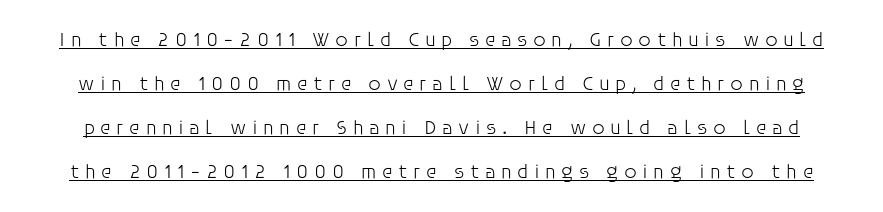
Q: Is the text bold? A: No.
Q: Is the text italic (slanted)? A: No, it is upright.
Q: Is the text underlined? A: Yes.
Q: Is the spacing between letters normal or unusually wide? A: Unusually wide.
Q: Is the spacing between lines tight, normal or loose? A: Loose.
